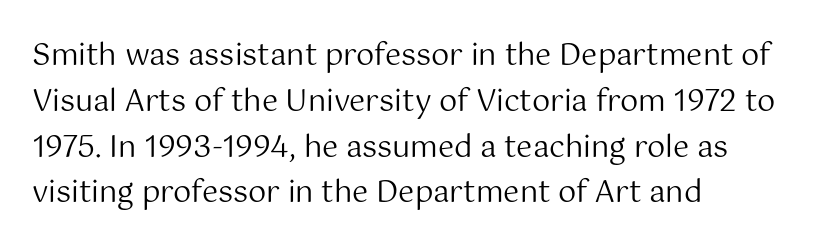
Rule under the text: the space is simply empty. These lines are set flush left with a ragged right edge. The face used here is proportionally spaced, like ordinary book or web type. The lines sit at an ordinary, default distance from one another. How are the letters spaced? Ordinarily, with no added tracking. Look at the bottom of the vertical strokes: they stop flat, with no serifs.
